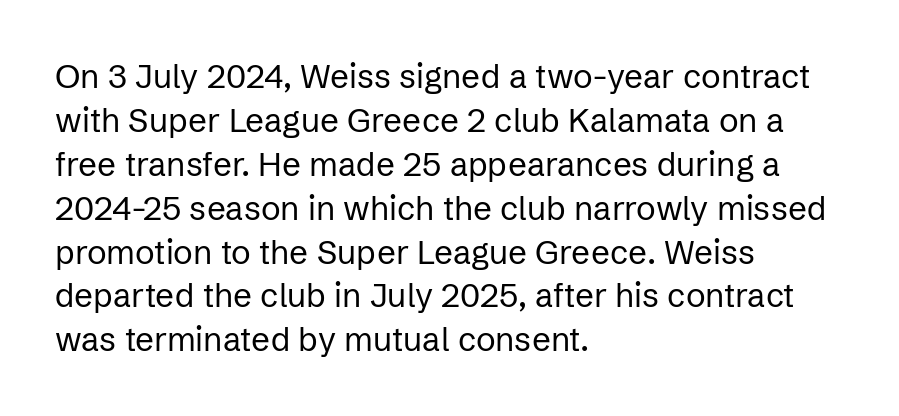
{"serif": "no", "italic": "no", "bold": "no", "weight": "regular", "width": "normal", "stroke_contrast": "low", "x_height": "medium", "monospaced": "no", "underline": "no", "align": "left", "line_spacing": "normal", "line_spacing_ratio": 1.33, "letter_spacing": "normal", "letter_spacing_em": 0.0, "glyph_px": 33}
